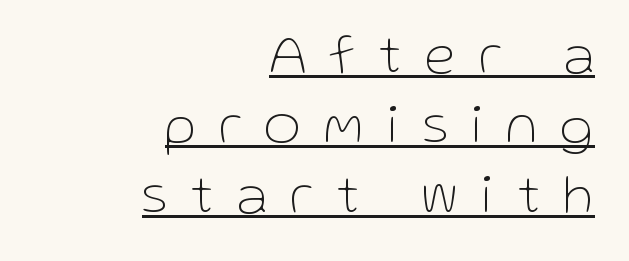
Q: Is the text bold? A: No.
Q: Is the text italic (slanted)? A: No, it is upright.
Q: Is the typeface a serif or a sans-serif typeface? A: Sans-serif.
Q: Is the text underlined? A: Yes.
Q: How is the paragraph aligned? A: Right-aligned.
Q: Is the spacing between letters normal or unusually wide? A: Unusually wide.
Q: Is the spacing between lines tight, normal or loose? A: Normal.
Q: Width (condensed, normal, or wide)? A: Normal.
Q: Stroke contrast? A: Low.
Q: x-height? A: Medium.
Q: Monospaced? A: No.
